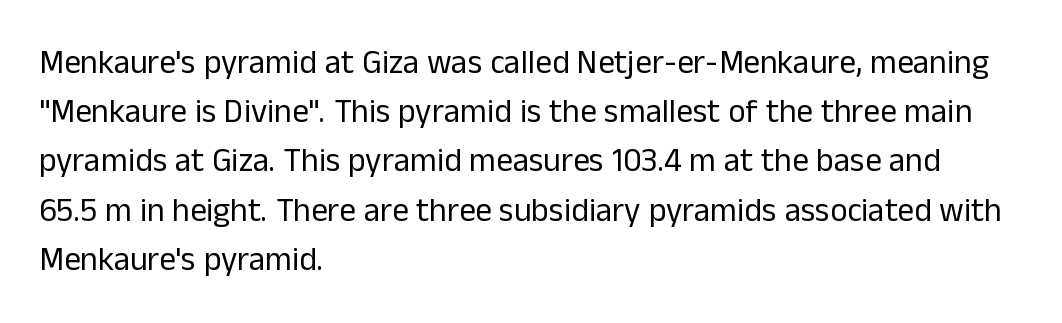
{"serif": "no", "italic": "no", "bold": "no", "weight": "regular", "width": "normal", "stroke_contrast": "low", "x_height": "medium", "monospaced": "no", "underline": "no", "align": "left", "line_spacing": "normal", "line_spacing_ratio": 1.49, "letter_spacing": "normal", "letter_spacing_em": 0.0, "glyph_px": 33}
